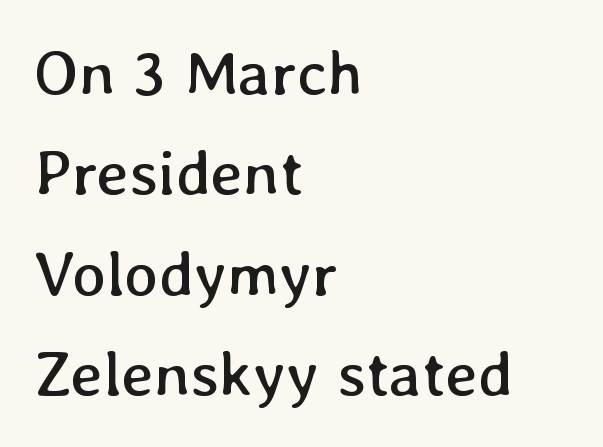
The axis of the letterforms is exactly vertical. The area under the type is left untouched. Caption: multi-line text, flush left, ragged right. The font sits on the lighter half of the weight spectrum, regular included.
